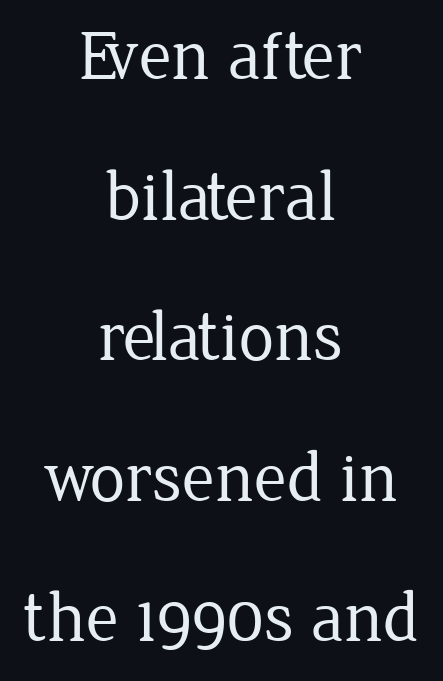
{"serif": "yes", "italic": "no", "bold": "no", "weight": "regular", "width": "normal", "stroke_contrast": "low", "x_height": "medium", "monospaced": "no", "underline": "no", "align": "center", "line_spacing": "loose", "line_spacing_ratio": 1.98, "letter_spacing": "normal", "letter_spacing_em": 0.0, "glyph_px": 71}
